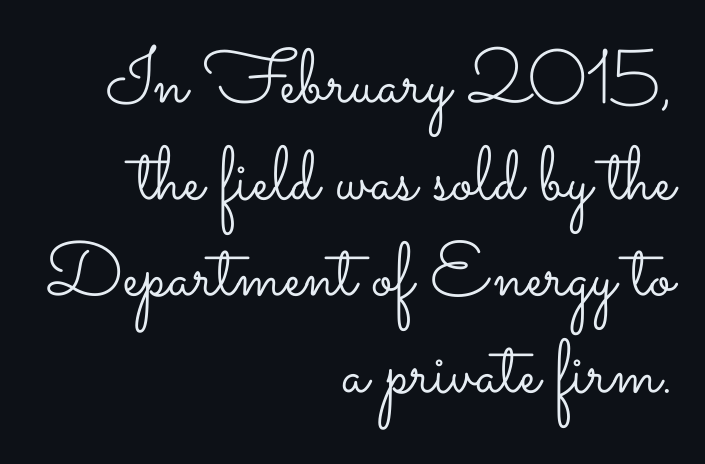
Q: Is the text bold? A: No.
Q: Is the text italic (slanted)? A: Yes.
Q: Is the text underlined? A: No.
Q: How is the paragraph aligned? A: Right-aligned.
Q: Is the spacing between letters normal or unusually wide? A: Normal.
Q: Is the spacing between lines tight, normal or loose? A: Normal.
Q: Width (condensed, normal, or wide)? A: Wide.
Q: Stroke contrast? A: Low.
Q: x-height? A: Small.
Q: Monospaced? A: No.
